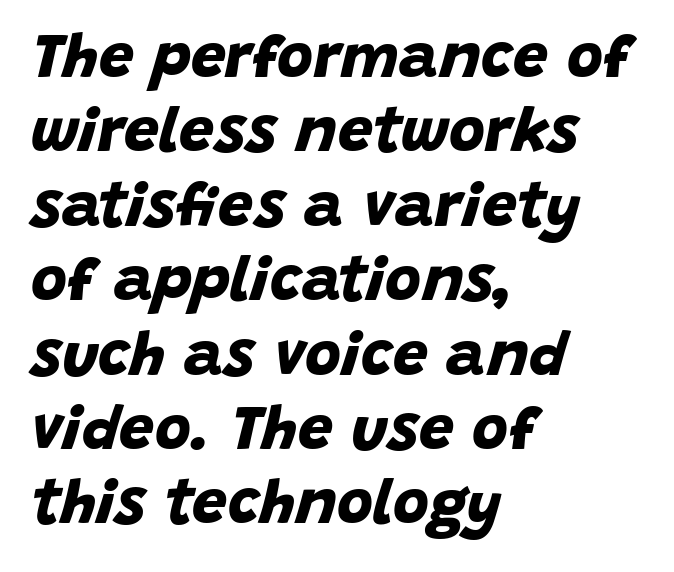
I'd call this a sans setting — the letters go barefoot. Characters follow at the spacing the type designer built in. Do the characters align in a grid? No, the font is proportional. Plenty of ink on the page — the face is bold.
